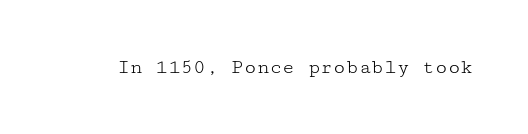
The image shows 21 px text type, upright; set normal letter spacing, not underlined.
